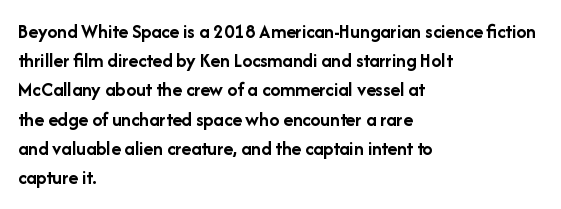
The glyphs are unaccompanied by any horizontal stroke below them. Line spacing here is normal. It's the straight-up-and-down kind of type. A dark, heavy texture on the line: the type is bold. The text block is weighted toward the left margin, trailing off unevenly rightward. Characters follow at the spacing the type designer built in.
